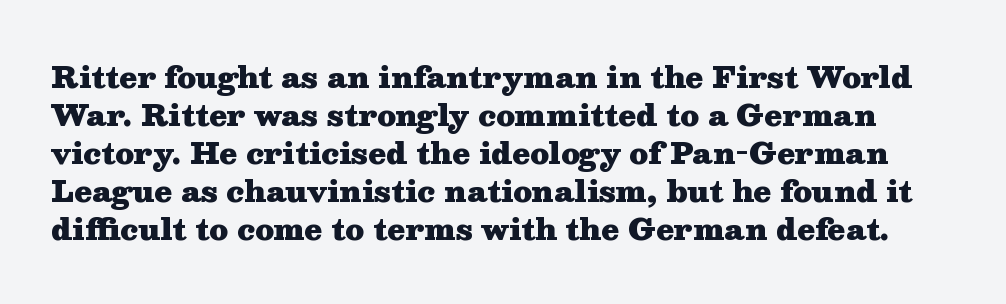
The image shows 29 px heavy, wide serif type, upright; set normal line spacing (1.31x), normal letter spacing, not underlined; medium stroke contrast and a medium x-height.
